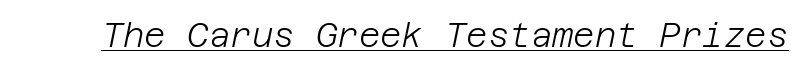
{"italic": "yes", "lean": "right", "slant_degrees": 12, "bold": "no", "weight": "light", "width": "normal", "stroke_contrast": "low", "x_height": "large", "underline": "yes", "letter_spacing": "normal", "letter_spacing_em": 0.0, "glyph_px": 33}
